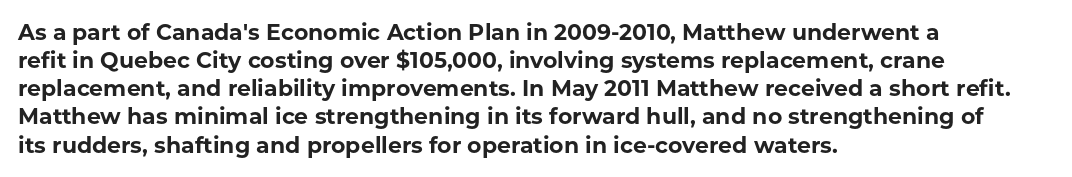
The passage is arranged the way most books set body copy — flush left. No word sits above an underline. Nobody touched the tracking dial on this one. Stroke thickness is high; the sample reads as a true bold.
